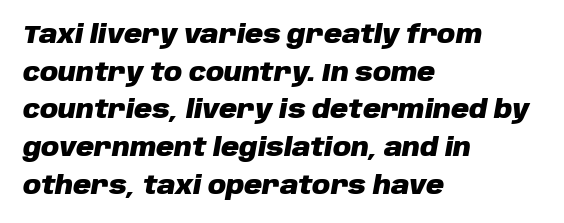
{"italic": "yes", "lean": "right", "slant_degrees": 10, "bold": "yes", "underline": "no", "align": "left", "line_spacing": "normal", "line_spacing_ratio": 1.51, "letter_spacing": "normal", "letter_spacing_em": 0.0, "glyph_px": 25}
